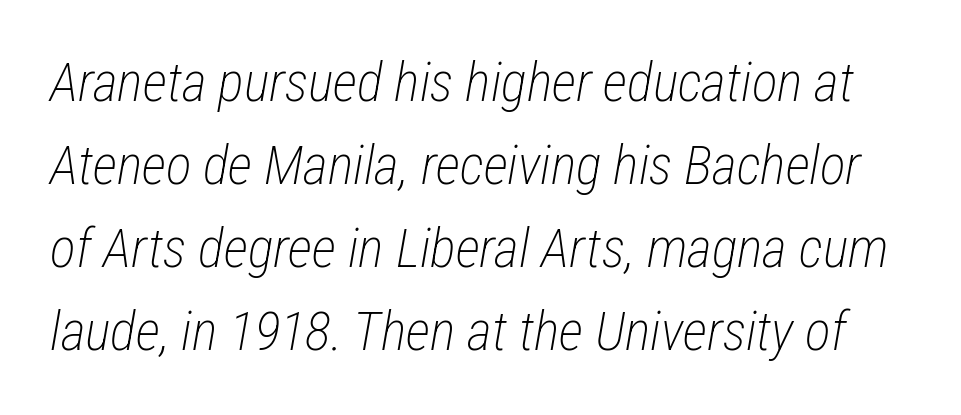
The image shows 54 px light, condensed type, italic (leaning right); set normal line spacing (1.54x), normal letter spacing, not underlined; low stroke contrast and a medium x-height.
